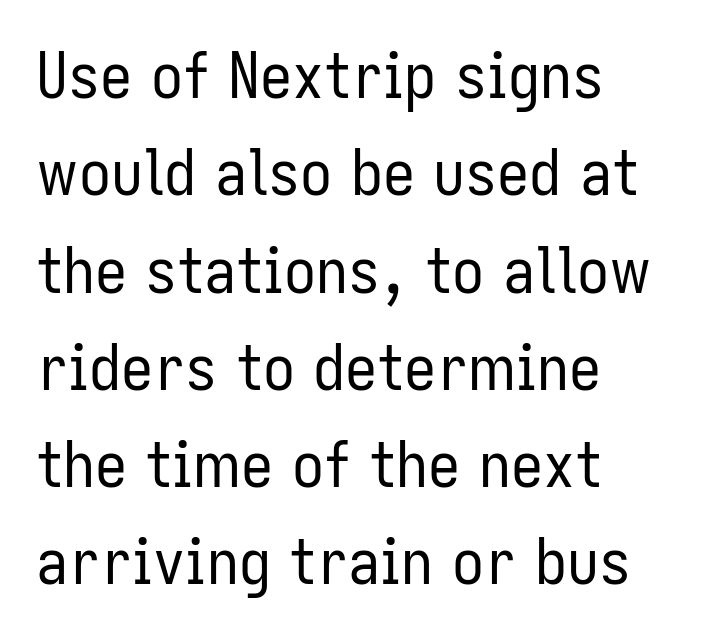
{"serif": "no", "italic": "no", "bold": "no", "weight": "regular", "width": "condensed", "stroke_contrast": "low", "x_height": "medium", "monospaced": "no", "underline": "no", "align": "left", "line_spacing": "normal", "line_spacing_ratio": 1.52, "letter_spacing": "normal", "letter_spacing_em": 0.0, "glyph_px": 64}
